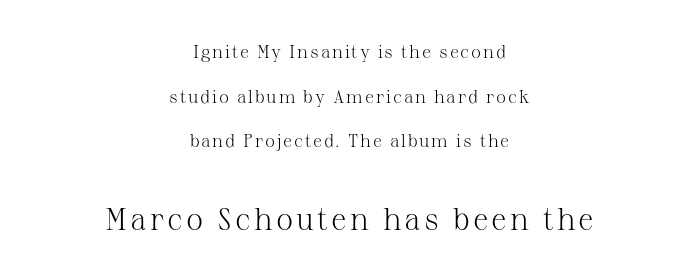
Horizontally, the lines are justified to the midpoint only. If you measured baseline to baseline, you'd find a long distance. The rendering uses natural spacing where letterforms have individual widths. Ink coverage per letter is moderate at most. Is there any slant? The stems are plumb. Little horizontal feet cap the strokes, marking this as serif type.
